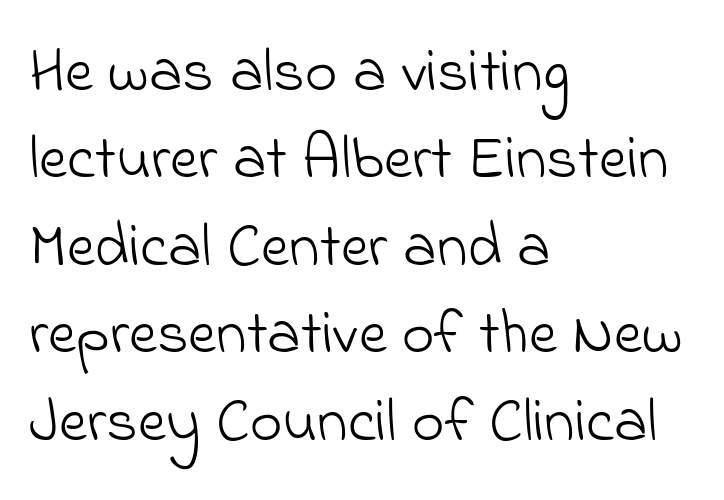
Note the varied advance widths — an 'i' is clearly narrower than an 'm'. Words float on clear page, feet unadorned. Look at the tracking — it's just the regular setting, nothing added. The strokes carry an ordinary text weight at most. A typesetter would call this leading conventional body-copy spacing.
